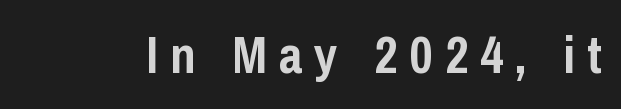
{"serif": "no", "italic": "no", "bold": "yes", "weight": "semibold", "width": "condensed", "stroke_contrast": "low", "x_height": "medium", "monospaced": "no", "underline": "no", "letter_spacing": "wide", "letter_spacing_em": 0.24, "glyph_px": 51}
